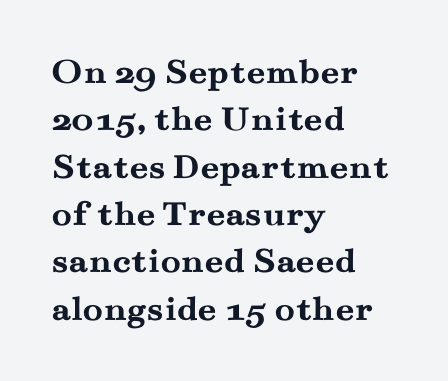
Q: Is the text bold? A: Yes.
Q: Is the text italic (slanted)? A: No, it is upright.
Q: Is the typeface a serif or a sans-serif typeface? A: Serif.
Q: Is the text underlined? A: No.
Q: How is the paragraph aligned? A: Left-aligned.
Q: Is the spacing between letters normal or unusually wide? A: Normal.
Q: Is the spacing between lines tight, normal or loose? A: Normal.
Q: Width (condensed, normal, or wide)? A: Wide.
Q: Stroke contrast? A: Medium.
Q: x-height? A: Small.
Q: Monospaced? A: No.
